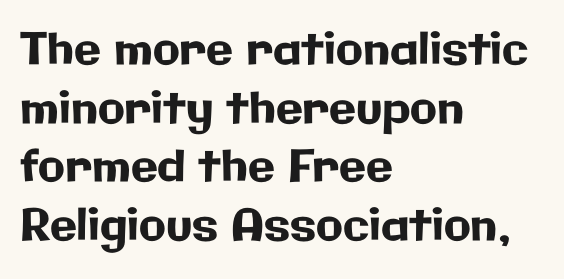
{"serif": "no", "italic": "no", "width": "normal", "stroke_contrast": "low", "x_height": "medium", "monospaced": "no", "underline": "no", "align": "left", "line_spacing": "normal", "line_spacing_ratio": 1.33, "letter_spacing": "normal", "letter_spacing_em": 0.0, "glyph_px": 44}
